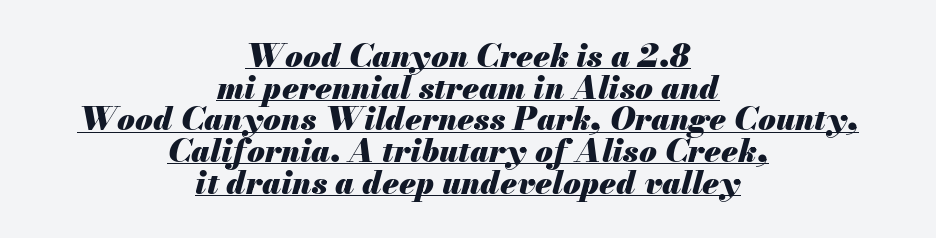
{"italic": "yes", "lean": "right", "slant_degrees": 13, "bold": "yes", "weight": "heavy", "width": "normal", "stroke_contrast": "medium", "x_height": "small", "monospaced": "no", "underline": "yes", "align": "center", "line_spacing": "tight", "line_spacing_ratio": 0.99, "letter_spacing": "normal", "letter_spacing_em": 0.0, "glyph_px": 32}
